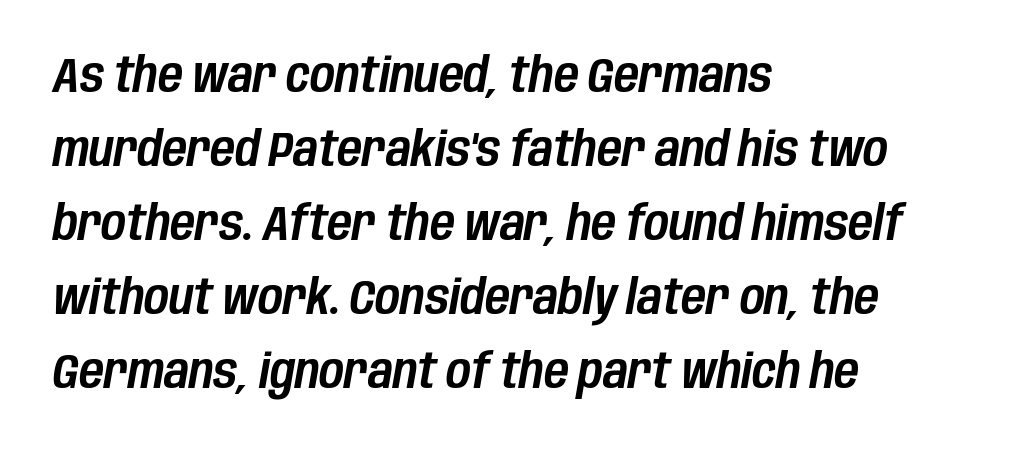
Q: Is the text italic (slanted)? A: Yes, it leans right by about 10 degrees.
Q: Is the text underlined? A: No.
Q: How is the paragraph aligned? A: Left-aligned.
Q: Is the spacing between letters normal or unusually wide? A: Normal.
Q: Is the spacing between lines tight, normal or loose? A: Normal.
Q: Width (condensed, normal, or wide)? A: Condensed.
Q: Stroke contrast? A: Low.
Q: x-height? A: Large.
Q: Monospaced? A: No.
